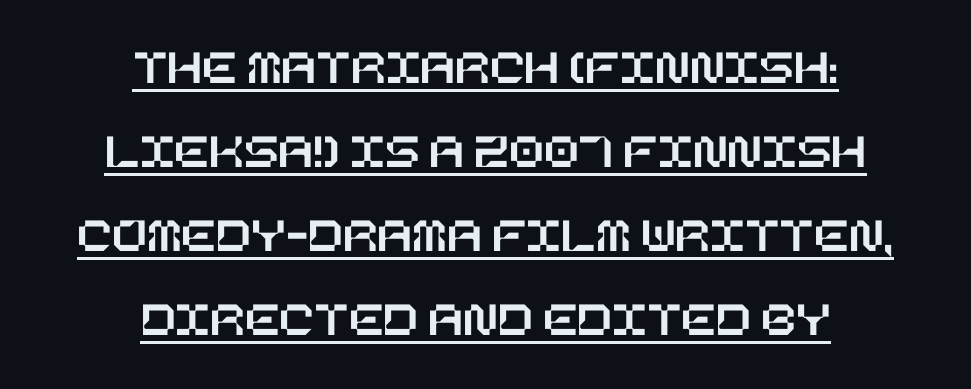
{"italic": "no", "width": "normal", "stroke_contrast": "low", "x_height": "large", "underline": "yes", "align": "center", "line_spacing": "normal", "line_spacing_ratio": 1.65, "letter_spacing": "normal", "letter_spacing_em": 0.0, "glyph_px": 51}
